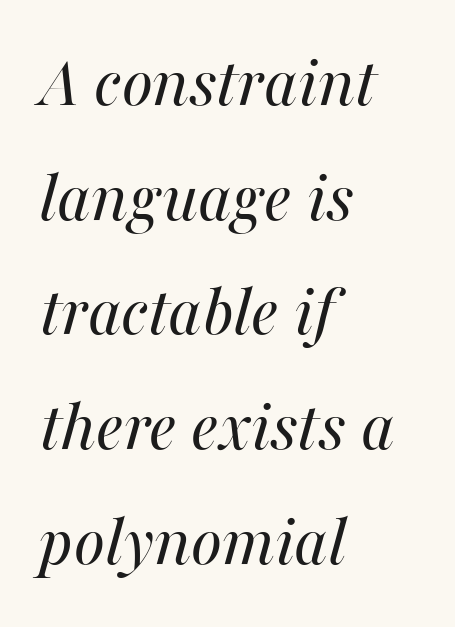
{"italic": "yes", "lean": "right", "slant_degrees": 16, "bold": "no", "weight": "regular", "width": "normal", "stroke_contrast": "medium", "x_height": "medium", "monospaced": "no", "underline": "no", "align": "left", "line_spacing": "normal", "line_spacing_ratio": 1.55, "letter_spacing": "normal", "letter_spacing_em": 0.0, "glyph_px": 74}
